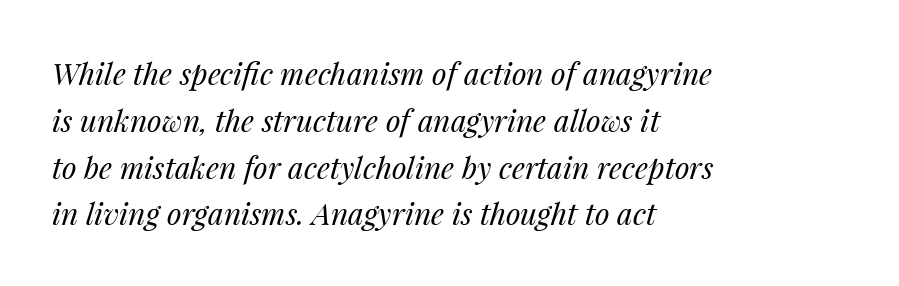
The image shows 30 px regular-weight type, italic (leaning right); set left-aligned, normal line spacing (1.56x), normal letter spacing, not underlined; medium stroke contrast and a medium x-height.
